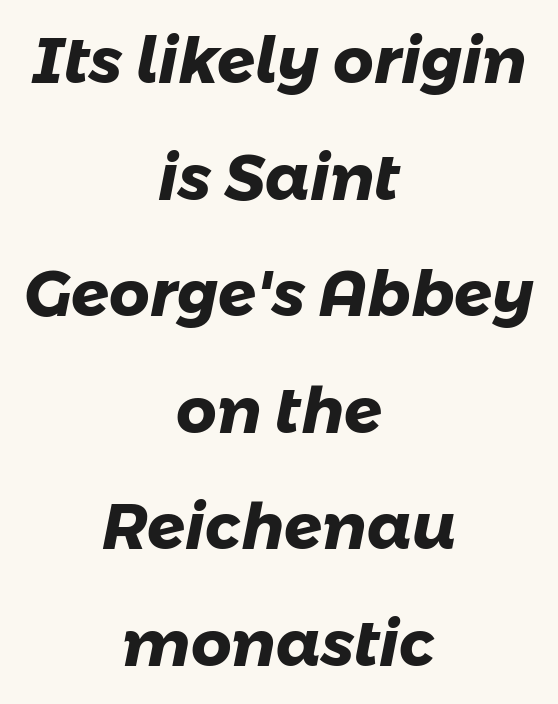
The image shows 63 px heavy sans-serif type; set centered, line spacing 1.85x, normal letter spacing, not underlined; low stroke contrast and a medium x-height.
